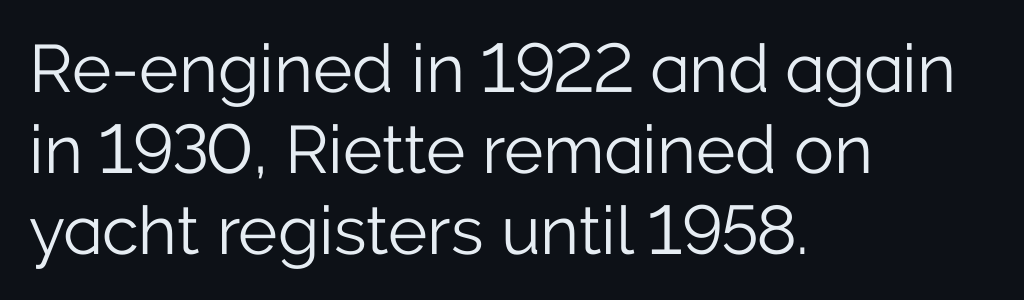
{"serif": "no", "italic": "no", "bold": "no", "weight": "light", "width": "normal", "stroke_contrast": "low", "x_height": "medium", "monospaced": "no", "underline": "no", "align": "left", "line_spacing_ratio": 1.21, "letter_spacing": "normal", "letter_spacing_em": 0.0, "glyph_px": 67}
